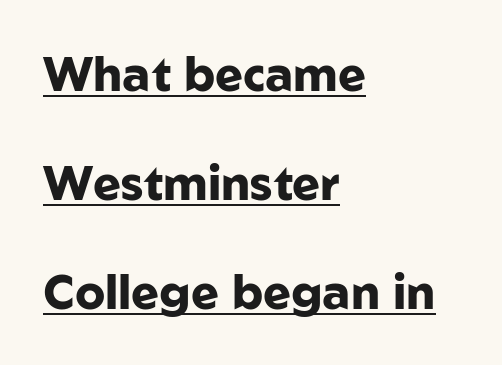
Casual observation: everything's shoved over to the left. Beneath each row of characters lies a ruled line. Bold? Absolutely — the strokes are thick and heavy. These lines are composed in type without serifs. This sample has the flowing, uneven cadence of proportional lettering. The gaps between neighbouring characters are ordinary and unremarkable.
